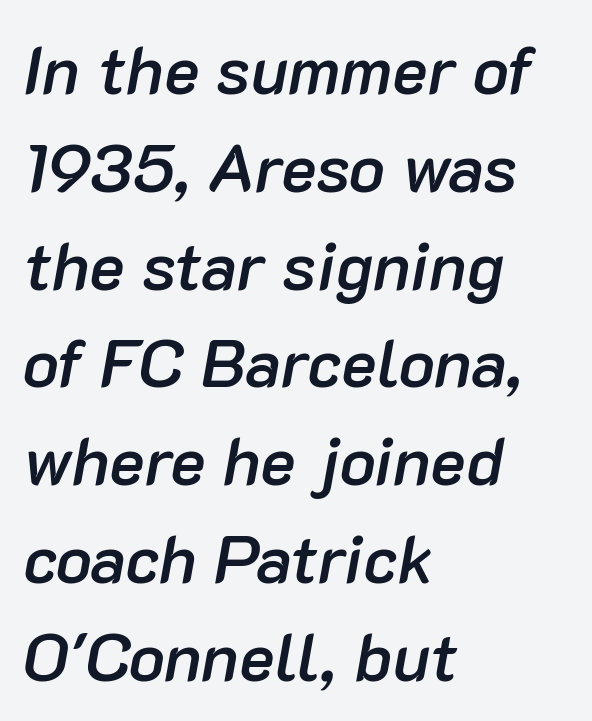
The image shows 67 px semibold type, italic (leaning right); set left-aligned, normal line spacing (1.46x), normal letter spacing, not underlined; low stroke contrast and a medium x-height.
